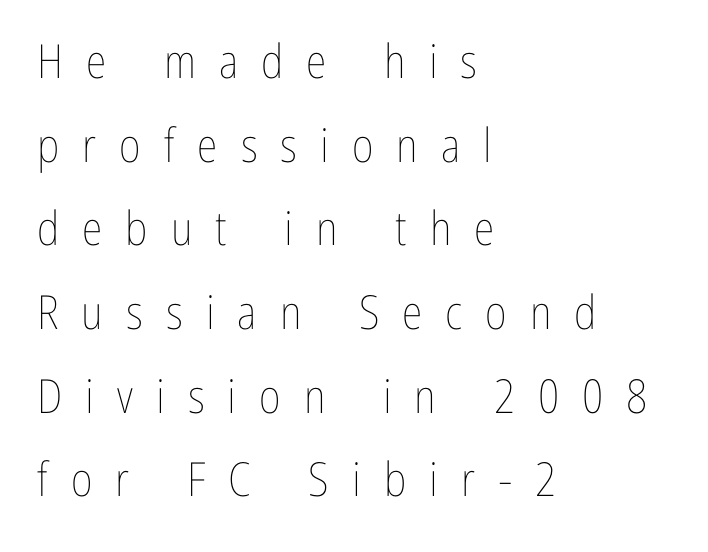
Think standard paragraph weight, or any step lighter than that. Notice how the stems are strictly vertical — no italics here. The rendering inserts visible extra space after every character. Words float on clear page, feet unadorned.
